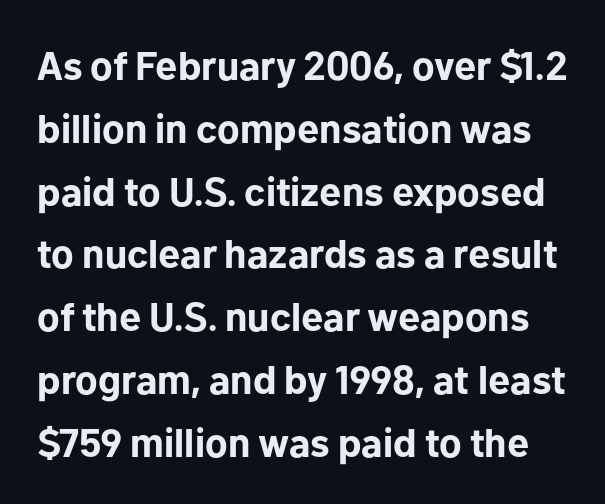
Each letter keeps its own natural width here, so spacing adapts to shape. Every letter is thick-stroked: bold, no question. Leading: standard. Letterform terminals end flat and unadorned throughout the passage.
